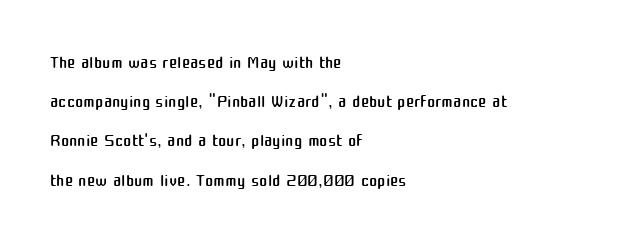
{"italic": "no", "bold": "no", "underline": "no", "align": "left", "line_spacing": "normal", "line_spacing_ratio": 1.57, "letter_spacing": "normal", "letter_spacing_em": 0.0, "glyph_px": 25}
